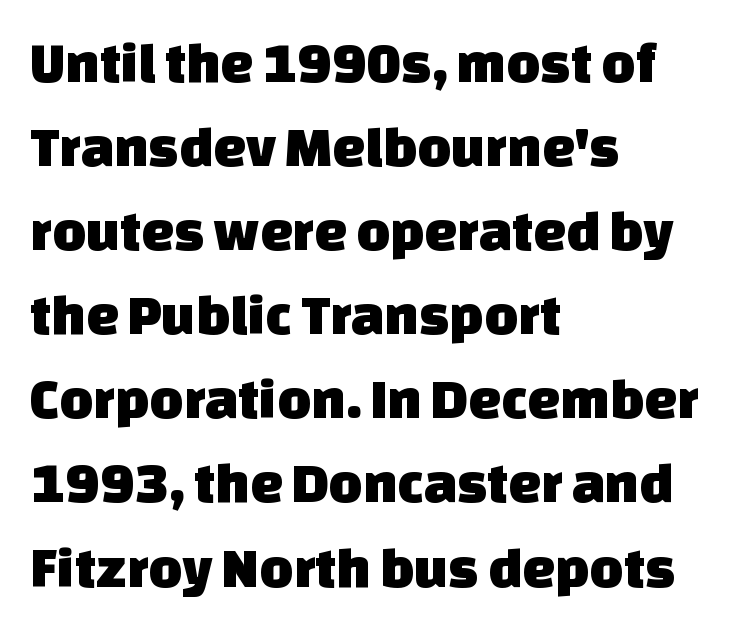
To sum up the face: it is a sans, with no serifs. This sample has the flowing, uneven cadence of proportional lettering. These lines are set flush left with a ragged right edge. Each row of text sits above clean, open space.
